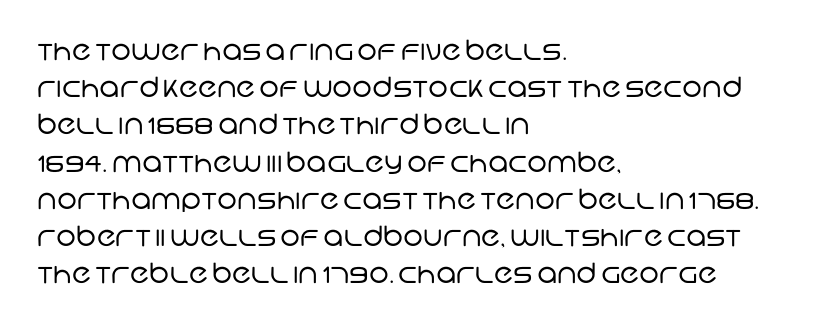
Q: Is the text bold? A: No.
Q: Is the typeface a serif or a sans-serif typeface? A: Sans-serif.
Q: Is the text underlined? A: No.
Q: How is the paragraph aligned? A: Left-aligned.
Q: Is the spacing between letters normal or unusually wide? A: Normal.
Q: Is the spacing between lines tight, normal or loose? A: Normal.
Q: Width (condensed, normal, or wide)? A: Normal.
Q: Stroke contrast? A: Low.
Q: x-height? A: Large.
Q: Monospaced? A: No.
